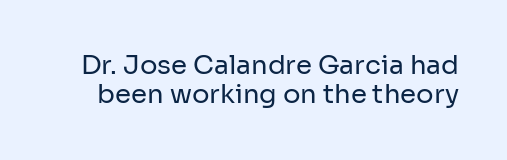
The image shows 26 px text type, upright; set tight line spacing (1.13x), normal letter spacing, not underlined.
